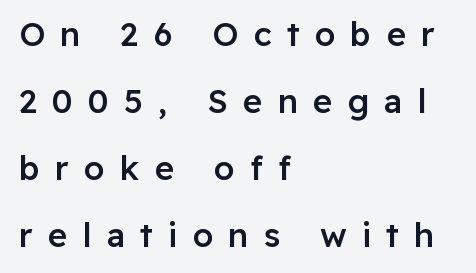
Q: Is the text bold? A: Semi-bold.
Q: Is the text italic (slanted)? A: No, it is upright.
Q: Is the typeface a serif or a sans-serif typeface? A: Sans-serif.
Q: Is the text underlined? A: No.
Q: How is the paragraph aligned? A: Left-aligned.
Q: Is the spacing between letters normal or unusually wide? A: Unusually wide.
Q: Is the spacing between lines tight, normal or loose? A: Loose.
Q: Width (condensed, normal, or wide)? A: Normal.
Q: Stroke contrast? A: Low.
Q: x-height? A: Medium.
Q: Monospaced? A: No.
